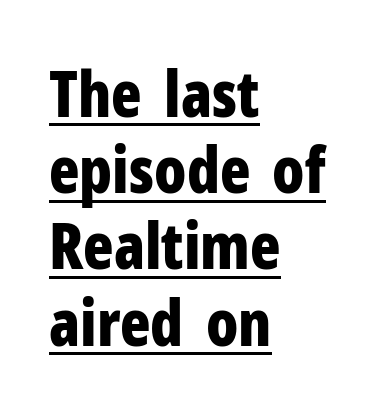
Spacing verdict: proportional, widths tailored to each character. Chunky letters — that's bold for sure. I'd call this a sans setting — the letters go barefoot. Characters remain perfectly vertical along every line. Descenders here cross a horizontal rule under the line.
